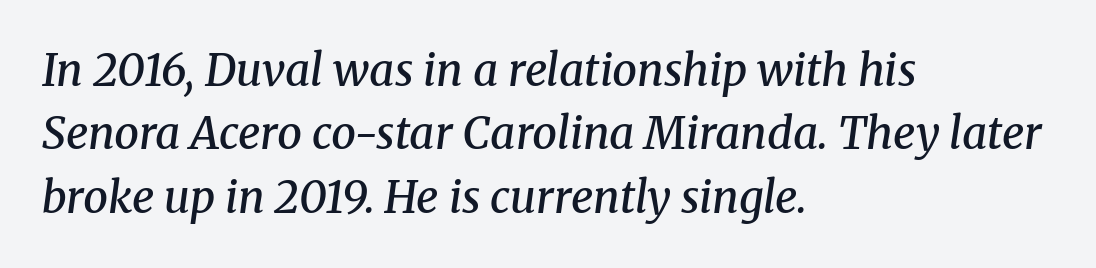
The image shows 44 px semibold serif type, italic (leaning right); set left-aligned, normal line spacing (1.44x), normal letter spacing, not underlined; medium stroke contrast and a medium x-height.
